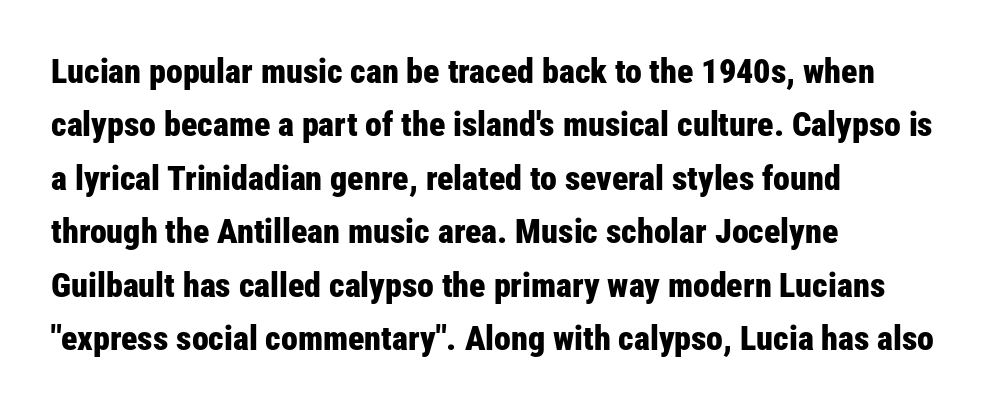
{"serif": "no", "italic": "no", "bold": "yes", "weight": "bold", "width": "condensed", "stroke_contrast": "low", "x_height": "medium", "monospaced": "no", "underline": "no", "align": "left", "line_spacing": "normal", "line_spacing_ratio": 1.57, "letter_spacing": "normal", "letter_spacing_em": 0.0, "glyph_px": 34}
